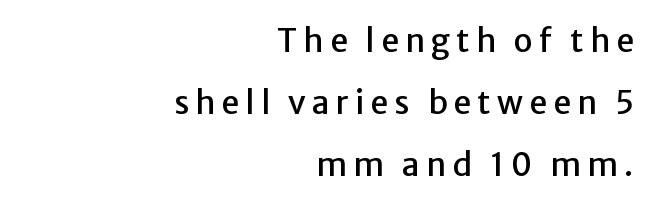
Q: Is the text italic (slanted)? A: No, it is upright.
Q: Is the typeface a serif or a sans-serif typeface? A: Sans-serif.
Q: Is the text underlined? A: No.
Q: How is the paragraph aligned? A: Right-aligned.
Q: Is the spacing between lines tight, normal or loose? A: Loose.
Q: Width (condensed, normal, or wide)? A: Normal.
Q: Stroke contrast? A: Low.
Q: x-height? A: Medium.
Q: Monospaced? A: No.
